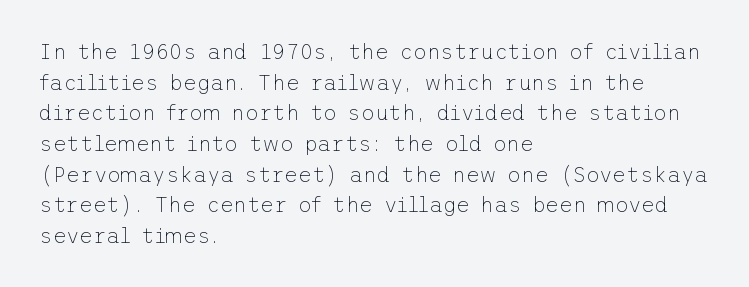
{"italic": "no", "bold": "no", "underline": "no", "align": "left", "line_spacing": "normal", "line_spacing_ratio": 1.46, "letter_spacing": "normal", "letter_spacing_em": 0.0, "glyph_px": 21}
